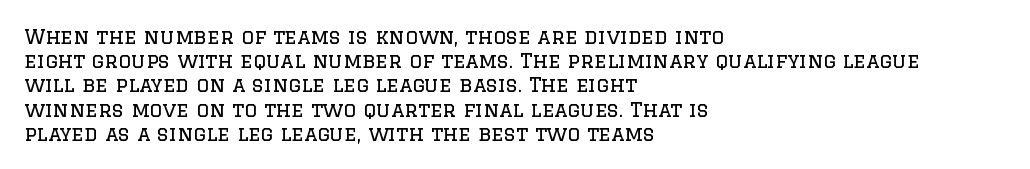
Tall strokes in this sample are plumb rather than angled. Decoration check: the copy has no underline. Words appear dense and cohesive because spacing is normal. The typesetter chose a ragged-right arrangement here.
